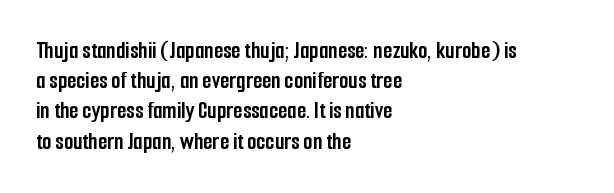
The image shows 24 px bold type, upright; set left-aligned, normal line spacing (1.26x), normal letter spacing, not underlined.
